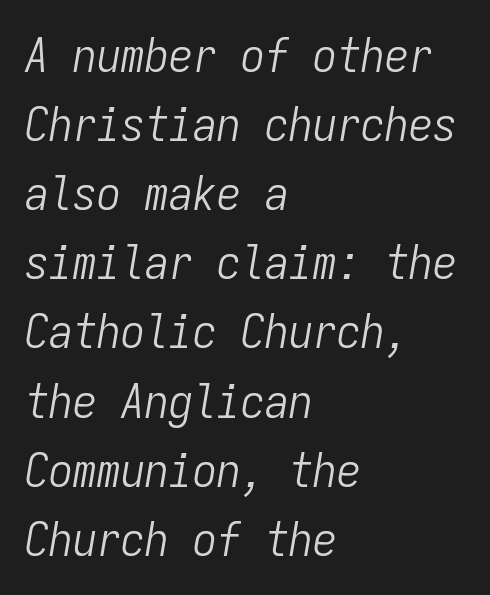
The image shows 48 px light, condensed type, italic (leaning right), monospaced; set left-aligned, normal line spacing (1.44x), normal letter spacing, not underlined; low stroke contrast and a medium x-height.
